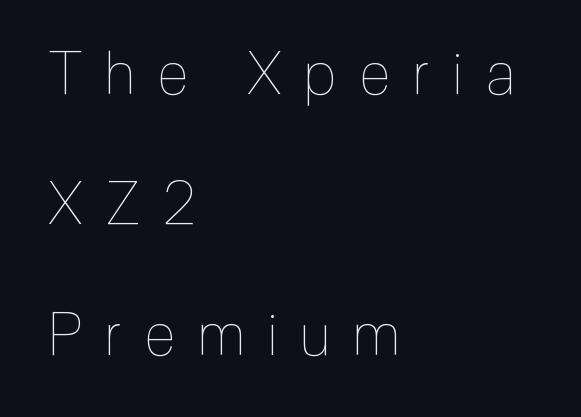
Q: Is the text bold? A: No.
Q: Is the text italic (slanted)? A: No, it is upright.
Q: Is the text underlined? A: No.
Q: How is the paragraph aligned? A: Left-aligned.
Q: Is the spacing between letters normal or unusually wide? A: Unusually wide.
Q: Is the spacing between lines tight, normal or loose? A: Loose.
Q: Width (condensed, normal, or wide)? A: Condensed.
Q: x-height? A: Medium.
Q: Monospaced? A: No.
